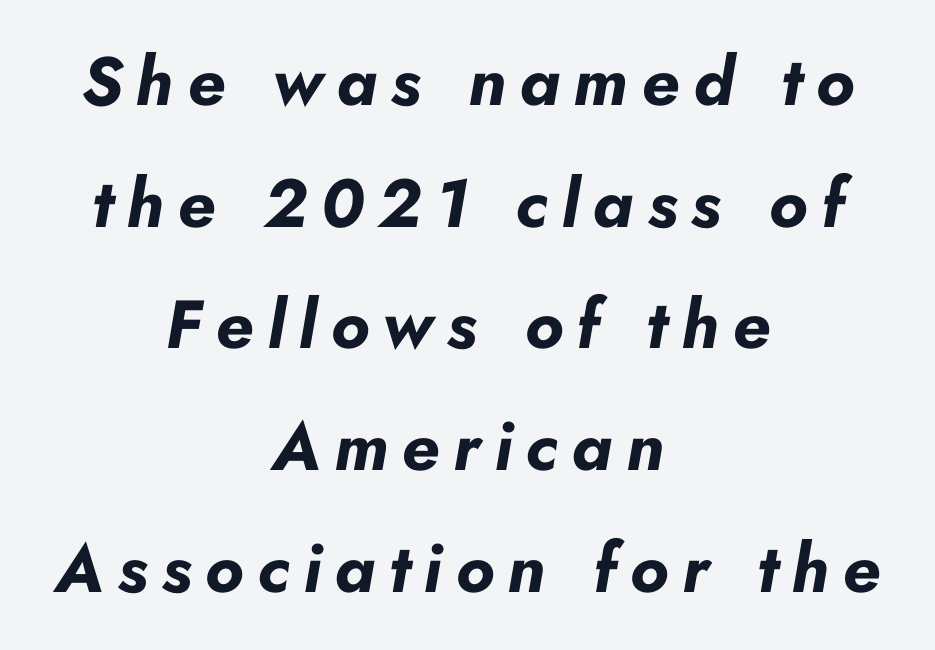
The image shows 68 px bold type, italic (leaning right); set centered, line spacing 1.79x, unusually wide letter spacing (+0.2 em), not underlined; low stroke contrast and a small x-height.
